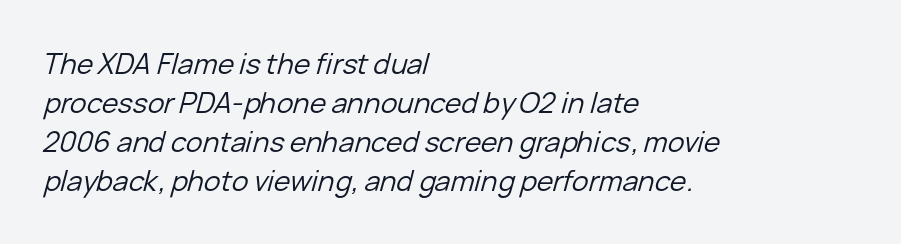
{"italic": "yes", "lean": "right", "slant_degrees": 15, "bold": "no", "weight": "regular", "width": "normal", "stroke_contrast": "low", "x_height": "medium", "monospaced": "no", "underline": "no", "align": "left", "line_spacing": "normal", "line_spacing_ratio": 1.39, "letter_spacing": "normal", "letter_spacing_em": 0.0, "glyph_px": 28}
